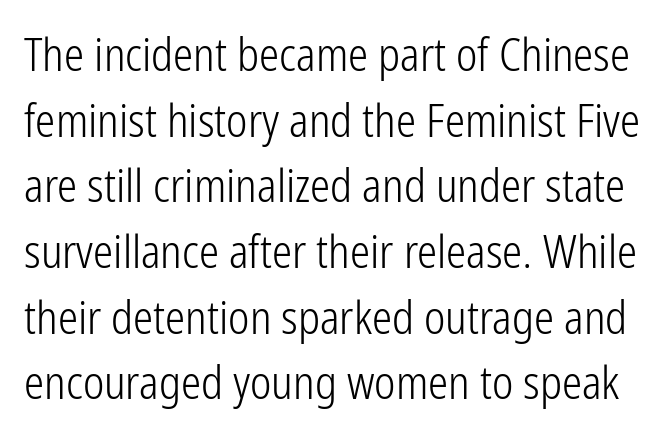
{"serif": "no", "italic": "no", "bold": "no", "weight": "light", "width": "condensed", "stroke_contrast": "low", "x_height": "medium", "monospaced": "no", "underline": "no", "line_spacing": "normal", "line_spacing_ratio": 1.46, "letter_spacing": "normal", "letter_spacing_em": 0.0, "glyph_px": 45}
